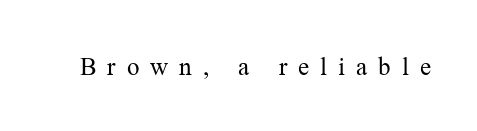
The image shows 25 px text type, upright; set unusually wide letter spacing (+0.44 em), not underlined.
